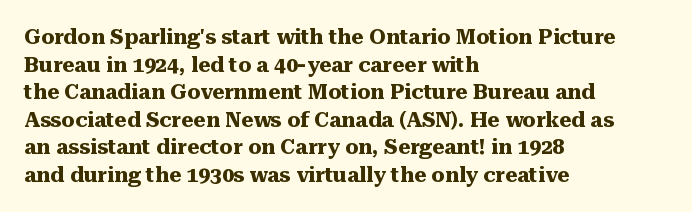
Normally led — the rows are evenly, conventionally spaced. Caption: standard tracking, unaltered. Check the space under the baseline: it is left empty. This sample is left-justified, so line endings fall wherever the words run out. These lines were composed using upright roman letters.
